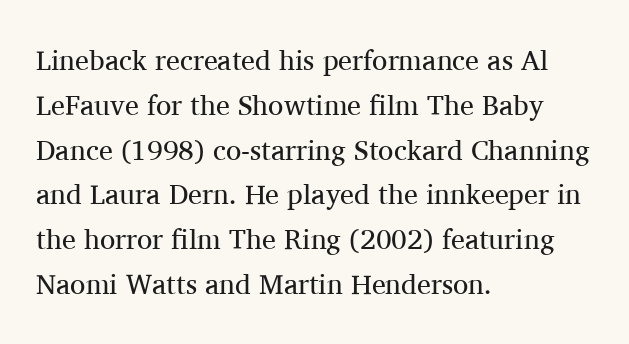
The image shows 28 px regular-weight serif type, upright; set left-aligned, normal line spacing (1.6x), normal letter spacing, not underlined; medium stroke contrast and a medium x-height.
